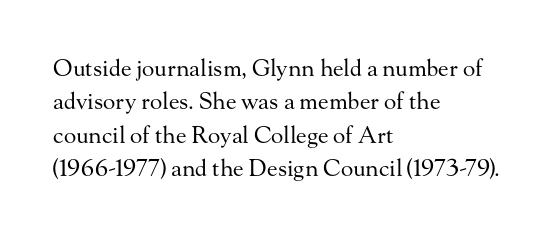
{"italic": "no", "bold": "no", "underline": "no", "align": "left", "line_spacing": "normal", "line_spacing_ratio": 1.45, "letter_spacing": "normal", "letter_spacing_em": 0.0, "glyph_px": 23}
